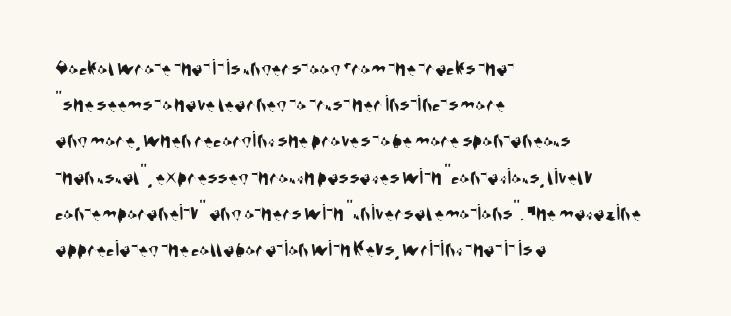
Each line starts at the same left margin while the right side varies. Leading matches the norm, producing a regular column. Words appear dense and cohesive because spacing is normal. The gap between lines stays unmarked.
